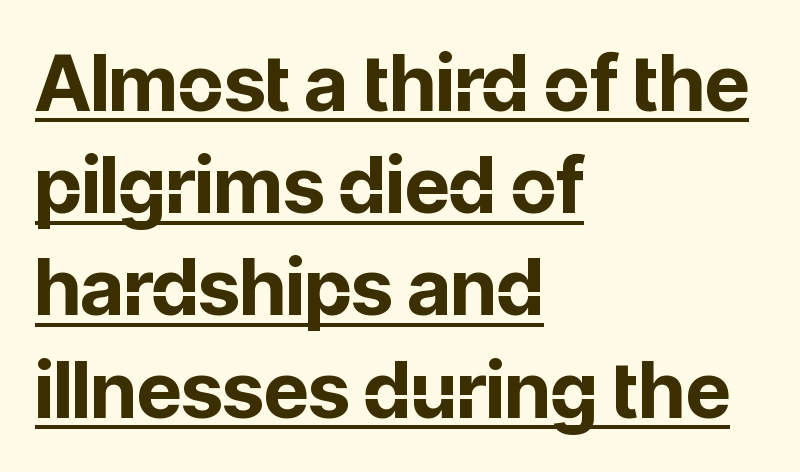
The tracking reads as untouched default to a designer's eye. The face used here is a sans, in the tradition of grotesques and geometrics. Horizontal bands of white between lines are of average thickness. The typesetting leans heavy: a genuine bold. Think of a printed novel: that variable character pitch is what you see here.
